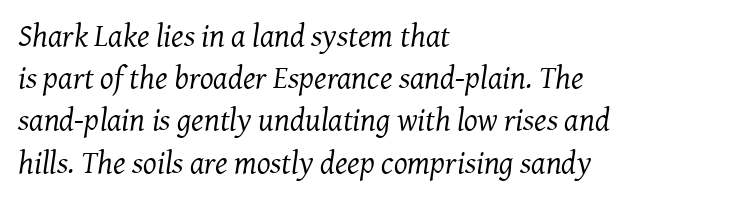
These lines are set flush left with a ragged right edge. Quick note: underline off. Looking at the ascenders, they clearly lean. Here the designer chose a conventional face with non-uniform glyph widths. The type is set solid horizontally, with unmodified tracking. Are there feet on the stems? There are — it's a serif.
